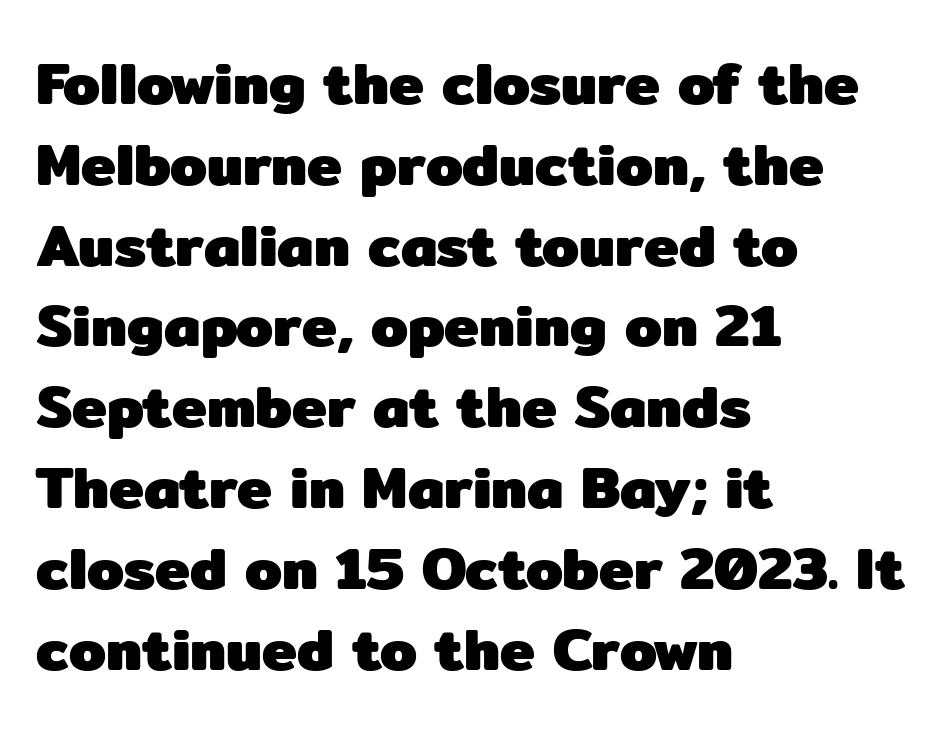
The image shows 59 px heavy sans-serif type, upright; set left-aligned, normal line spacing (1.37x), normal letter spacing, not underlined; low stroke contrast and a medium x-height.
